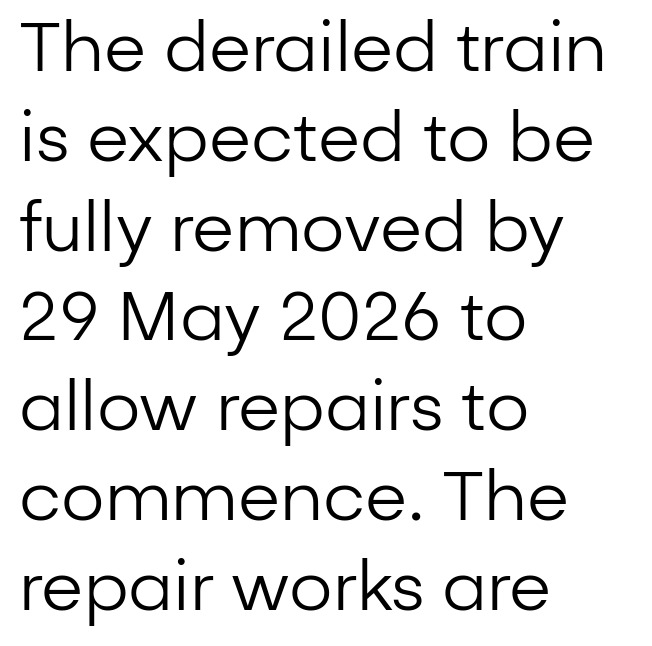
Q: Is the text bold? A: No.
Q: Is the text italic (slanted)? A: No, it is upright.
Q: Is the typeface a serif or a sans-serif typeface? A: Sans-serif.
Q: Is the text underlined? A: No.
Q: How is the paragraph aligned? A: Left-aligned.
Q: Is the spacing between letters normal or unusually wide? A: Normal.
Q: Is the spacing between lines tight, normal or loose? A: Normal.
Q: Width (condensed, normal, or wide)? A: Normal.
Q: Stroke contrast? A: Low.
Q: x-height? A: Medium.
Q: Monospaced? A: No.
